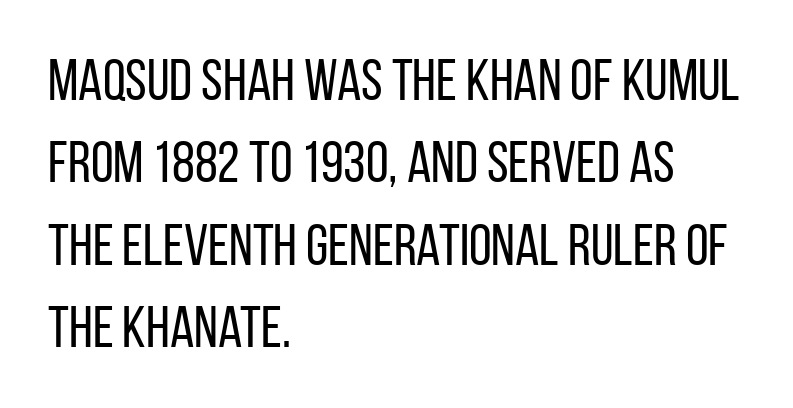
{"serif": "no", "italic": "no", "bold": "no", "weight": "regular", "width": "condensed", "stroke_contrast": "low", "x_height": "large", "monospaced": "no", "underline": "no", "align": "left", "line_spacing": "normal", "line_spacing_ratio": 1.42, "letter_spacing": "normal", "letter_spacing_em": 0.0, "glyph_px": 58}
